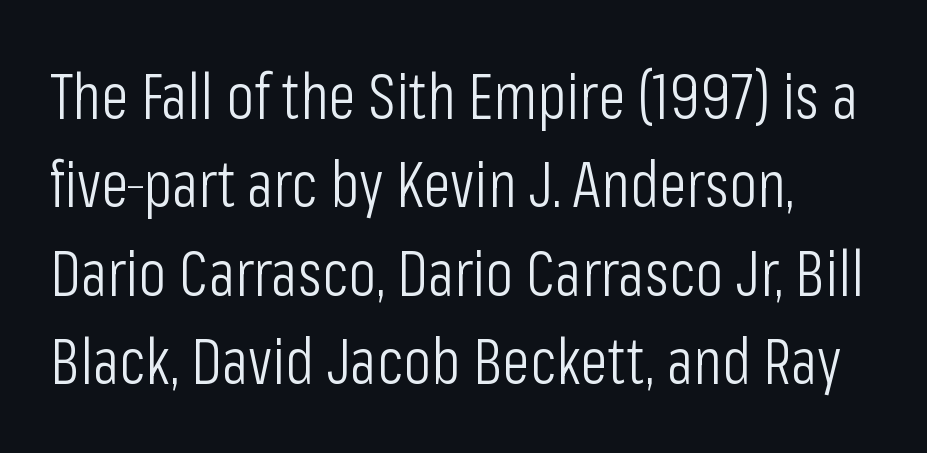
{"serif": "no", "italic": "no", "bold": "no", "weight": "light", "width": "condensed", "stroke_contrast": "low", "x_height": "medium", "monospaced": "no", "underline": "no", "align": "left", "line_spacing": "normal", "line_spacing_ratio": 1.38, "letter_spacing": "normal", "letter_spacing_em": 0.0, "glyph_px": 64}
